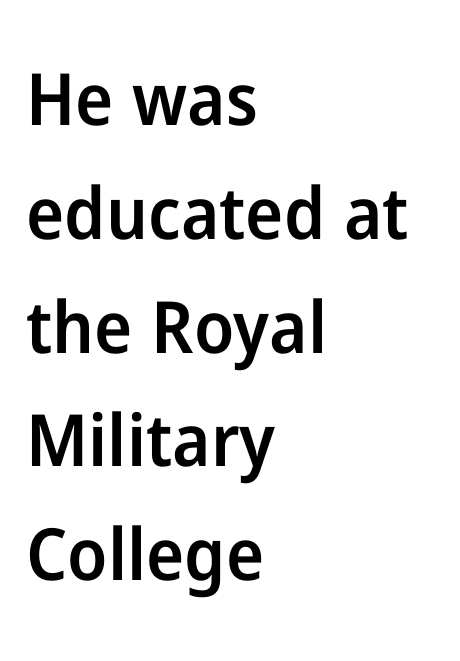
The image shows 72 px semibold sans-serif type, upright; set left-aligned, normal line spacing (1.58x), normal letter spacing, not underlined; low stroke contrast and a medium x-height.
